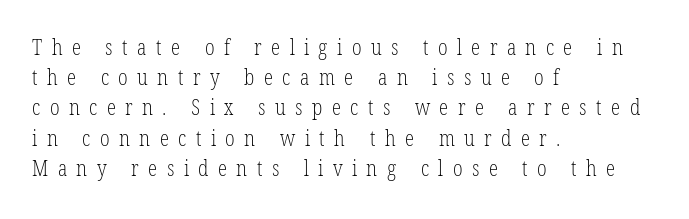
The tracking reads as deliberately expanded to a designer's eye. Vertical stems look standard width or narrower in stroke. The space between consecutive lines is moderate. If you drew a line through each stem, it would be perfectly vertical. Any mark beneath the type? The region is blank. Line beginnings align vertically; line endings do not.
